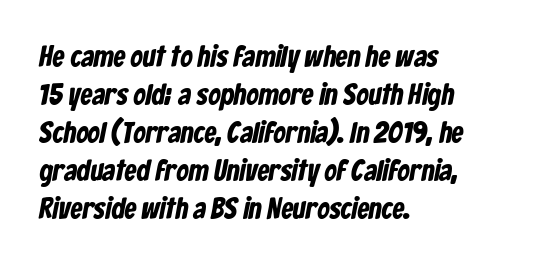
Q: Is the typeface a serif or a sans-serif typeface? A: Sans-serif.
Q: Is the text underlined? A: No.
Q: How is the paragraph aligned? A: Left-aligned.
Q: Is the spacing between letters normal or unusually wide? A: Normal.
Q: Is the spacing between lines tight, normal or loose? A: Normal.
Q: Width (condensed, normal, or wide)? A: Condensed.
Q: Stroke contrast? A: Low.
Q: x-height? A: Medium.
Q: Monospaced? A: No.
